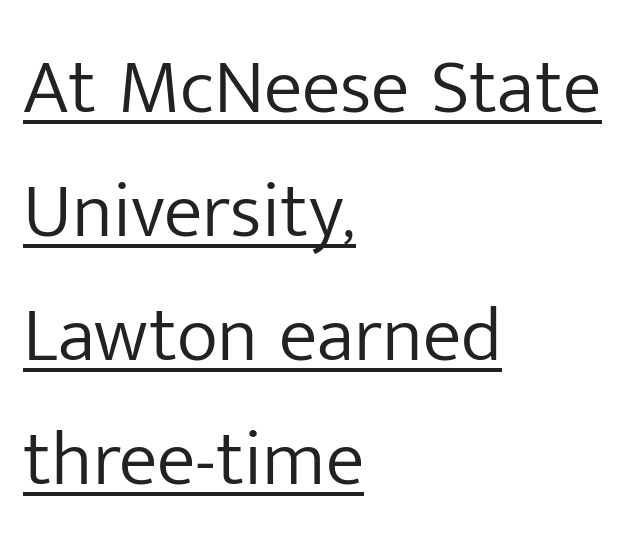
{"serif": "no", "italic": "no", "bold": "no", "weight": "light", "width": "normal", "stroke_contrast": "low", "x_height": "medium", "monospaced": "no", "underline": "yes", "align": "left", "line_spacing": "normal", "line_spacing_ratio": 1.59, "letter_spacing": "normal", "letter_spacing_em": 0.0, "glyph_px": 78}
